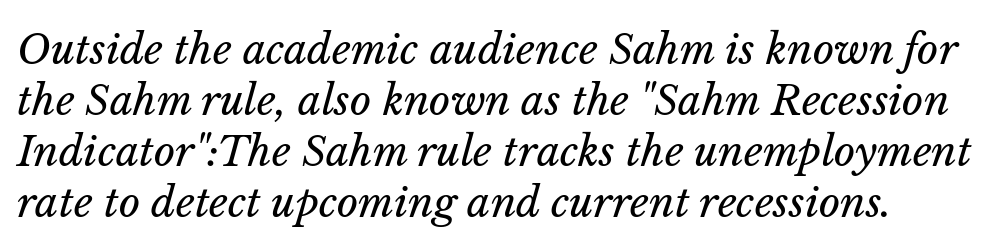
{"italic": "yes", "lean": "right", "slant_degrees": 14, "bold": "no", "weight": "regular", "width": "normal", "stroke_contrast": "low", "x_height": "medium", "monospaced": "no", "underline": "no", "line_spacing_ratio": 1.24, "letter_spacing": "normal", "letter_spacing_em": 0.0, "glyph_px": 41}
